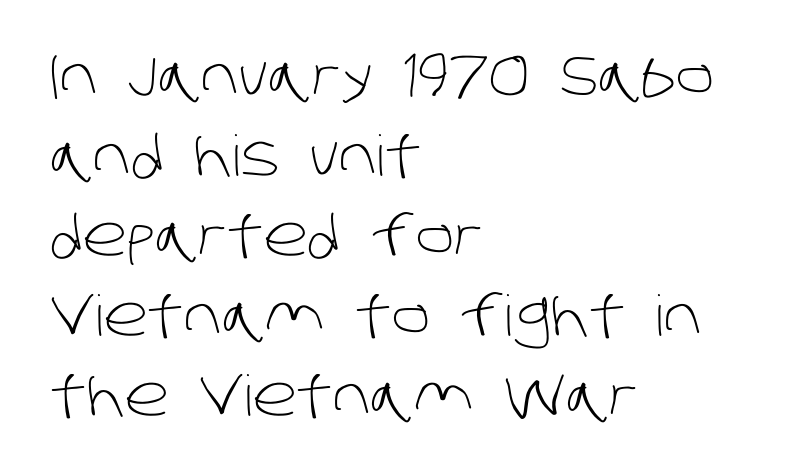
The image shows 56 px light sans-serif type; set left-aligned, normal line spacing (1.43x), normal letter spacing, not underlined; low stroke contrast and a large x-height.
